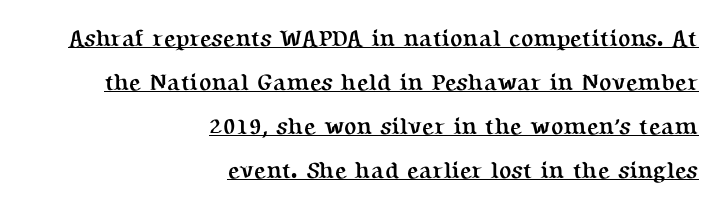
Q: Is the text bold? A: Yes.
Q: Is the text italic (slanted)? A: No, it is upright.
Q: Is the text underlined? A: Yes.
Q: How is the paragraph aligned? A: Right-aligned.
Q: Is the spacing between letters normal or unusually wide? A: Normal.
Q: Is the spacing between lines tight, normal or loose? A: Loose.
